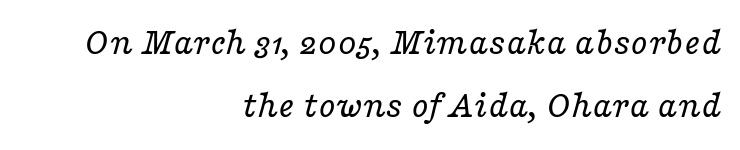
{"serif": "yes", "italic": "yes", "lean": "right", "slant_degrees": 16, "bold": "no", "weight": "regular", "width": "wide", "stroke_contrast": "low", "x_height": "medium", "monospaced": "no", "underline": "no", "align": "right", "line_spacing": "normal", "line_spacing_ratio": 1.62, "letter_spacing": "normal", "letter_spacing_em": 0.0, "glyph_px": 39}
